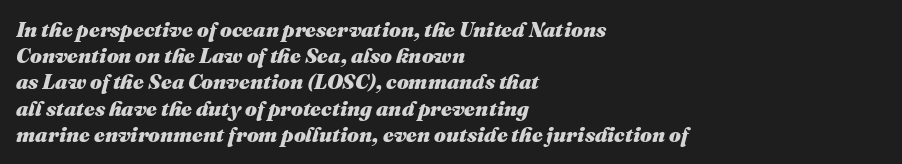
Q: Is the text bold? A: Yes.
Q: Is the text italic (slanted)? A: Yes, it leans right by about 16 degrees.
Q: Is the text underlined? A: No.
Q: How is the paragraph aligned? A: Left-aligned.
Q: Is the spacing between letters normal or unusually wide? A: Normal.
Q: Is the spacing between lines tight, normal or loose? A: Normal.
